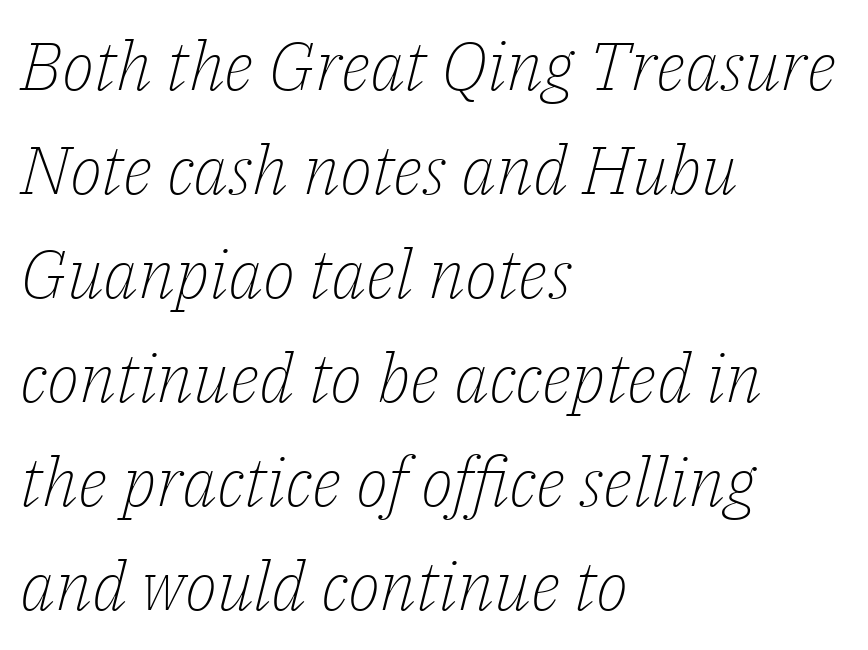
The image shows 68 px light serif type, italic (leaning right); set left-aligned, normal line spacing (1.53x), normal letter spacing, not underlined; low stroke contrast and a medium x-height.
